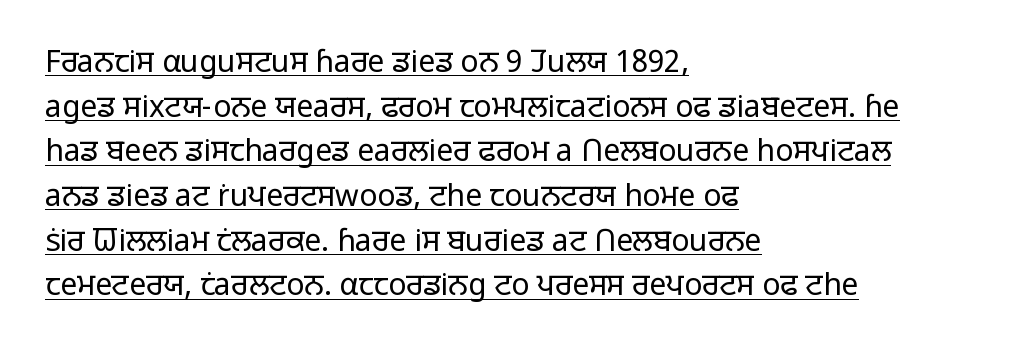
The image shows 30 px light sans-serif type, upright; set left-aligned, normal line spacing (1.49x), normal letter spacing, underlined; low stroke contrast and a medium x-height.
